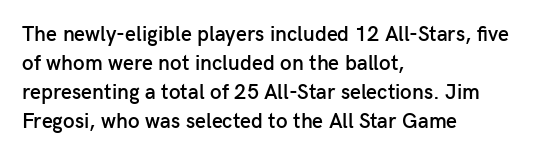
These lines keep a tight, regular rhythm from letter to letter. If you drew a ruler down the left edge, every line would touch it. Compared with an ordinary text face, these strokes are moderately heavier — a semibold. Whoever set this chose a conventional vertical rhythm. The glyphs are unaccompanied by any horizontal stroke below them.
